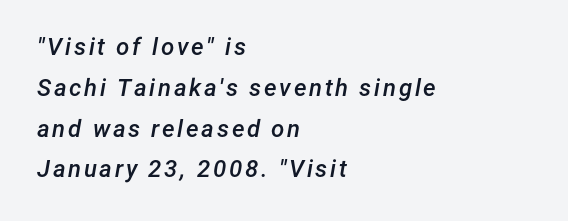
{"italic": "yes", "lean": "right", "slant_degrees": 12, "bold": "semi", "underline": "no", "align": "left", "line_spacing": "normal", "line_spacing_ratio": 1.7, "glyph_px": 24}
